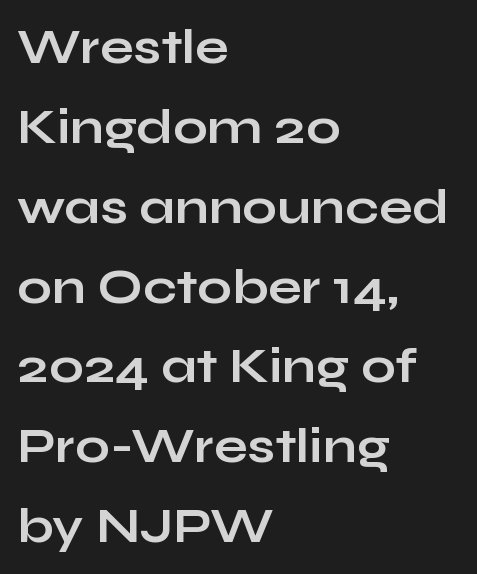
The specimen reads as upright at a glance. The ragged edge is on the right, which tells us the setting is flush left. One glance says typical: line gaps are just what's usual. Does extra space separate the letters? No, they use regular spacing. The sample has been set heavy, in full bold. Is this a sans? Yes — the strokes have no serifs.
